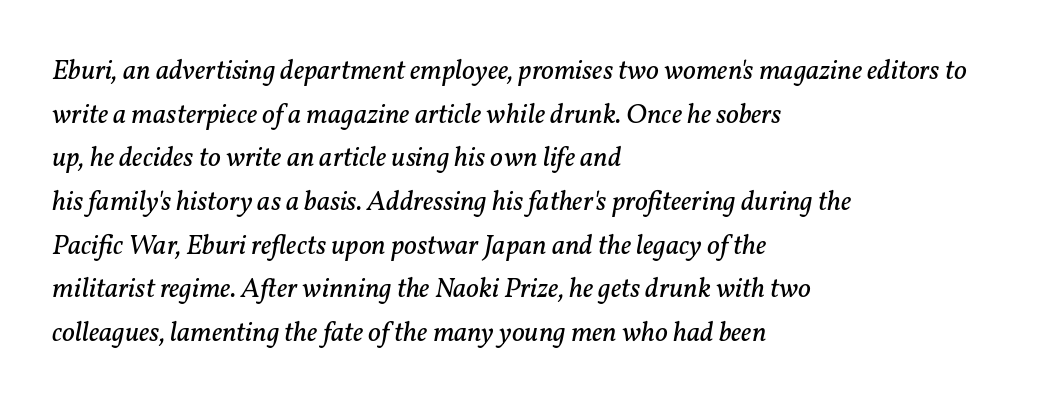
{"serif": "yes", "italic": "yes", "lean": "right", "slant_degrees": 11, "bold": "no", "weight": "regular", "width": "normal", "stroke_contrast": "low", "x_height": "medium", "monospaced": "no", "underline": "no", "align": "left", "line_spacing": "normal", "line_spacing_ratio": 1.56, "letter_spacing": "normal", "letter_spacing_em": 0.0, "glyph_px": 28}
